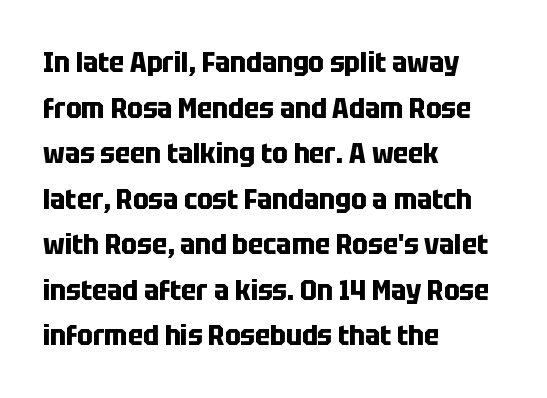
The face used here has the dense, thick strokes of a bold. Characters follow at the spacing the type designer built in. Only glyphs here, with clear space below each row. Quick note: not italic, upright.
